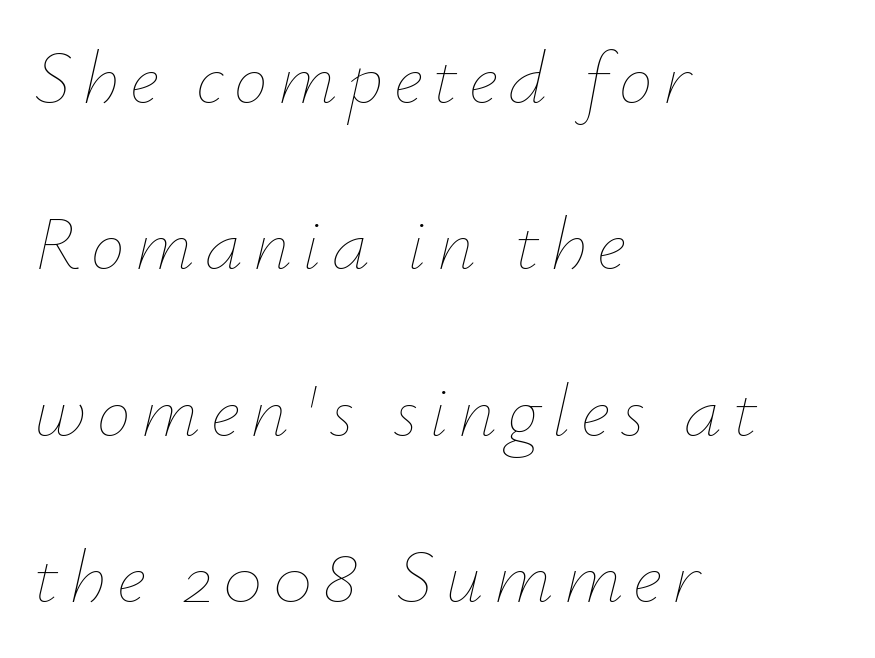
{"italic": "yes", "lean": "right", "slant_degrees": 12, "bold": "no", "weight": "thin", "width": "normal", "stroke_contrast": "low", "x_height": "small", "monospaced": "no", "underline": "no", "align": "left", "line_spacing": "loose", "line_spacing_ratio": 2.19, "glyph_px": 76}
